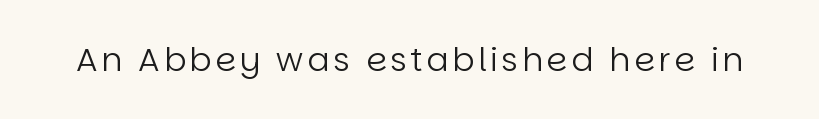
{"serif": "no", "italic": "no", "bold": "no", "weight": "regular", "width": "normal", "stroke_contrast": "low", "x_height": "large", "monospaced": "no", "underline": "no", "glyph_px": 33}
